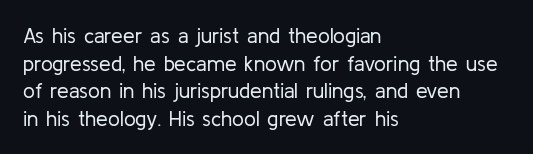
The image shows 21 px text type, upright; set left-aligned, normal line spacing (1.31x), normal letter spacing, not underlined.
